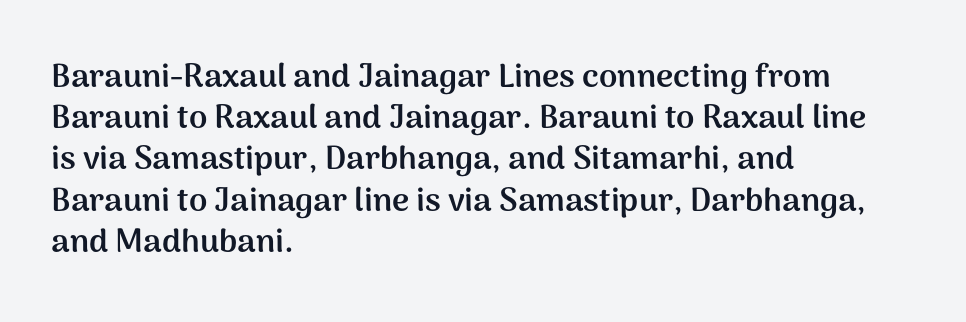
The image shows 33 px semibold sans-serif type, upright; set left-aligned, normal line spacing (1.25x), normal letter spacing, not underlined; medium stroke contrast and a medium x-height.
